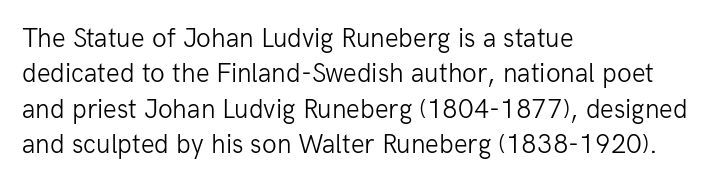
The image shows 27 px text type, upright; set left-aligned, normal line spacing (1.31x), normal letter spacing, not underlined.
